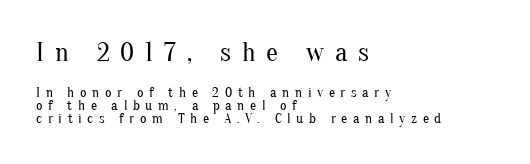
Quick note: interline space is minimal. The letterforms stand isolated, each surrounded by extra space. Note: larger setting up top, smaller setting below. Each line starts at the same left margin while the right side varies.
